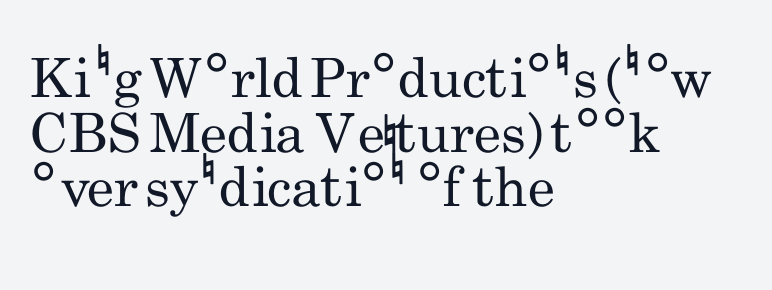
{"serif": "no", "italic": "no", "bold": "no", "weight": "regular", "width": "condensed", "stroke_contrast": "low", "x_height": "small", "monospaced": "no", "underline": "no", "align": "left", "line_spacing": "tight", "line_spacing_ratio": 1.01, "letter_spacing": "normal", "letter_spacing_em": 0.0, "glyph_px": 54}
